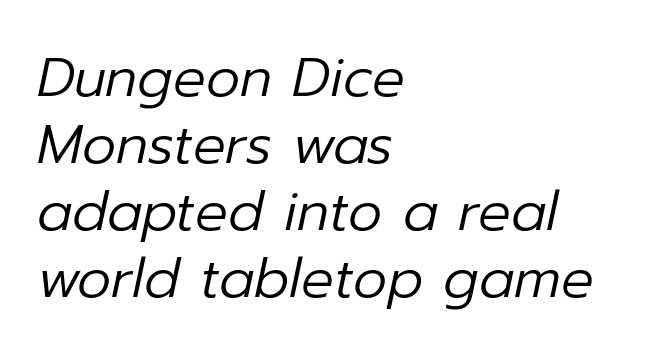
The image shows 54 px regular-weight type, italic (leaning right); set left-aligned, line spacing 1.24x, normal letter spacing, not underlined; low stroke contrast and a medium x-height.
